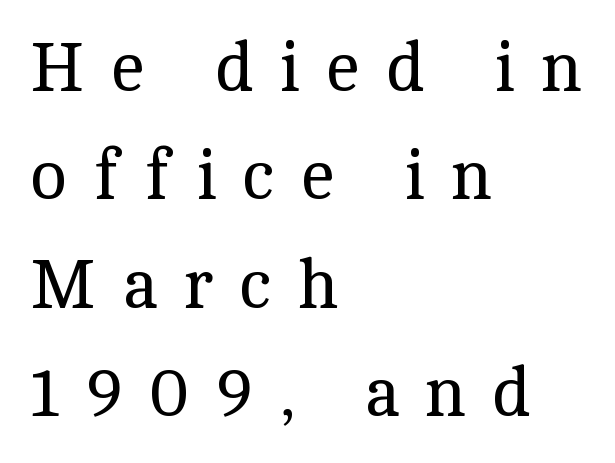
The image shows 69 px regular-weight serif type, upright; set left-aligned, normal line spacing (1.57x), unusually wide letter spacing (+0.38 em), not underlined; a medium x-height.
